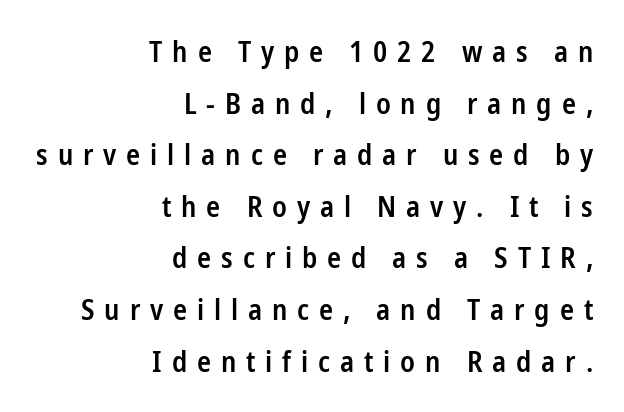
Q: Is the text bold? A: Semi-bold.
Q: Is the text italic (slanted)? A: No, it is upright.
Q: Is the typeface a serif or a sans-serif typeface? A: Sans-serif.
Q: Is the text underlined? A: No.
Q: How is the paragraph aligned? A: Right-aligned.
Q: Is the spacing between letters normal or unusually wide? A: Unusually wide.
Q: Width (condensed, normal, or wide)? A: Condensed.
Q: Stroke contrast? A: Low.
Q: x-height? A: Medium.
Q: Monospaced? A: No.
